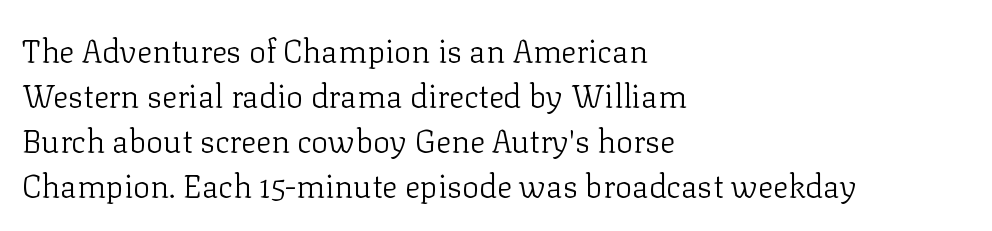
A bare baseline throughout the passage. This reads as an unemphasized weight, regular at the heaviest. Evenly set lines give the paragraph a standard silhouette. Unlike a clean sans, this face finishes its strokes with serifs. Each letter keeps its own natural width here, so spacing adapts to shape.
